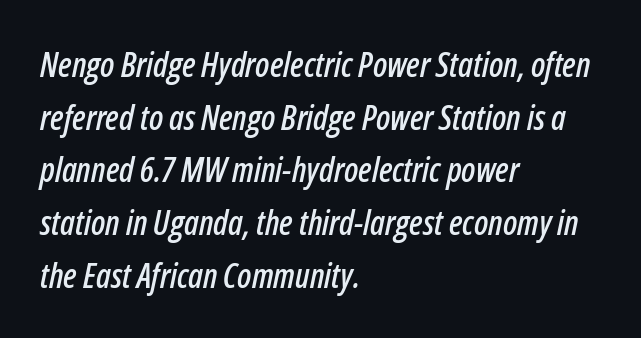
Q: Is the text italic (slanted)? A: Yes, it leans right by about 12 degrees.
Q: Is the text underlined? A: No.
Q: How is the paragraph aligned? A: Left-aligned.
Q: Is the spacing between letters normal or unusually wide? A: Normal.
Q: Is the spacing between lines tight, normal or loose? A: Normal.
Q: Width (condensed, normal, or wide)? A: Condensed.
Q: Stroke contrast? A: Low.
Q: x-height? A: Medium.
Q: Monospaced? A: No.
